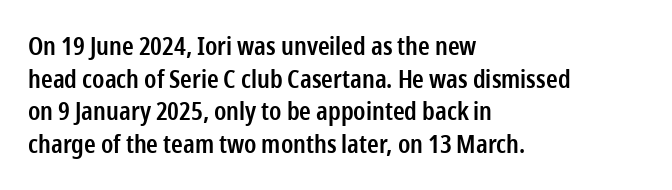
{"italic": "no", "bold": "semi", "underline": "no", "align": "left", "line_spacing": "normal", "line_spacing_ratio": 1.31, "letter_spacing": "normal", "letter_spacing_em": 0.0, "glyph_px": 25}
